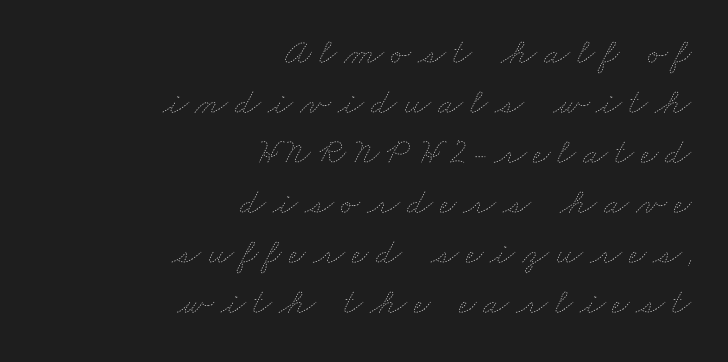
The image shows 37 px thin, wide type; set right-aligned, normal line spacing (1.35x), not underlined; low stroke contrast and a small x-height.
